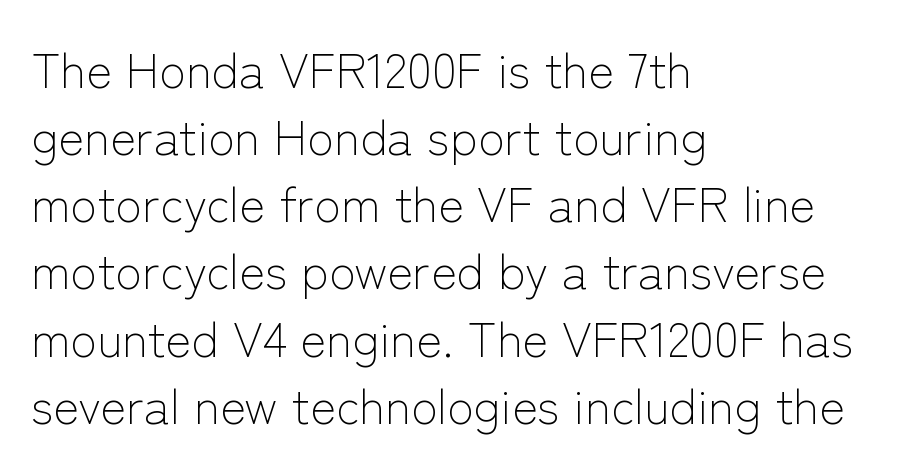
Q: Is the text bold? A: No.
Q: Is the text italic (slanted)? A: No, it is upright.
Q: Is the typeface a serif or a sans-serif typeface? A: Sans-serif.
Q: Is the text underlined? A: No.
Q: How is the paragraph aligned? A: Left-aligned.
Q: Is the spacing between letters normal or unusually wide? A: Normal.
Q: Is the spacing between lines tight, normal or loose? A: Normal.
Q: Width (condensed, normal, or wide)? A: Normal.
Q: Stroke contrast? A: Low.
Q: x-height? A: Medium.
Q: Monospaced? A: No.
